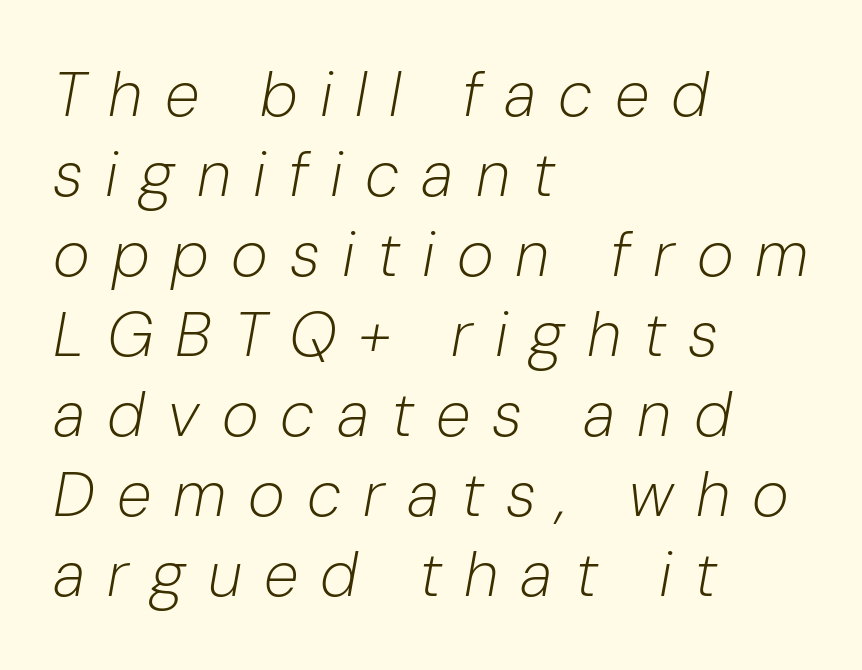
Varying glyph widths throughout — classic text-font behaviour. Each stroke keeps to a modest, everyday thickness or less. Slanted lettering throughout. There is plenty of visible air inserted between adjacent glyphs. Evenly set lines give the paragraph a standard silhouette. All the whitespace from short lines collects on the right.
